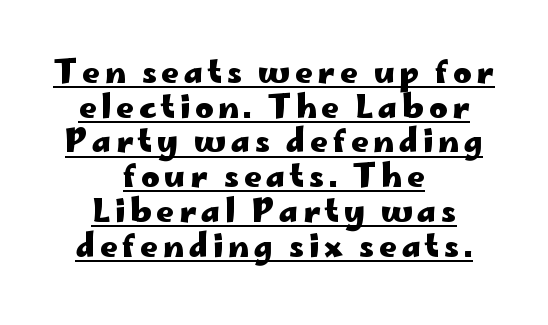
{"serif": "no", "italic": "no", "bold": "yes", "weight": "heavy", "width": "wide", "stroke_contrast": "low", "x_height": "small", "monospaced": "no", "underline": "yes", "align": "center", "line_spacing": "tight", "line_spacing_ratio": 1.12, "glyph_px": 31}
